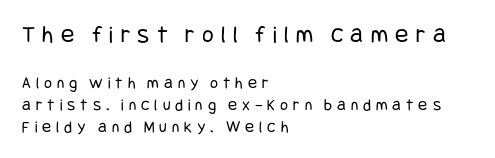
Q: Is the text bold? A: No.
Q: Is the text italic (slanted)? A: No, it is upright.
Q: Is the text underlined? A: No.
Q: How is the paragraph aligned? A: Left-aligned.
Q: Is the spacing between letters normal or unusually wide? A: Unusually wide.
Q: Is the spacing between lines tight, normal or loose? A: Normal.
Q: Which block of text is set in a larger size, the first (top) or the second (bottom)? A: The first (top) one.
